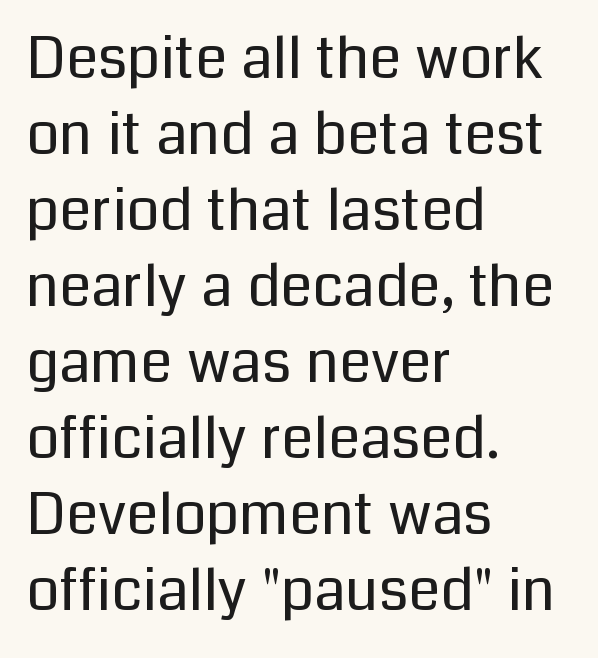
Q: Is the text bold? A: No.
Q: Is the text italic (slanted)? A: No, it is upright.
Q: Is the typeface a serif or a sans-serif typeface? A: Sans-serif.
Q: Is the text underlined? A: No.
Q: How is the paragraph aligned? A: Left-aligned.
Q: Is the spacing between letters normal or unusually wide? A: Normal.
Q: Is the spacing between lines tight, normal or loose? A: Normal.
Q: Width (condensed, normal, or wide)? A: Normal.
Q: Stroke contrast? A: Low.
Q: x-height? A: Medium.
Q: Monospaced? A: No.
